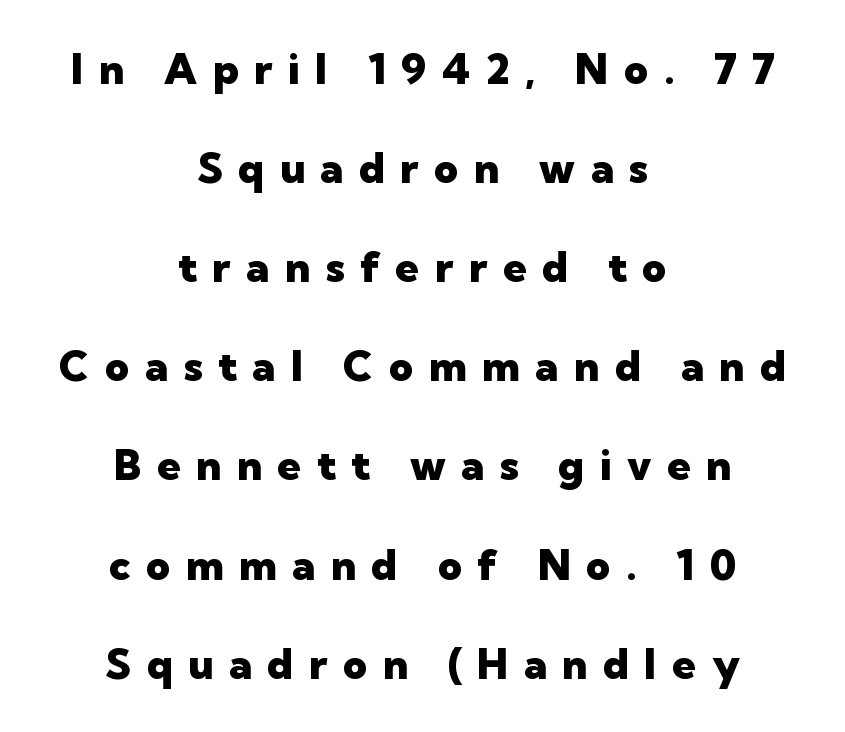
{"serif": "no", "italic": "no", "bold": "yes", "weight": "heavy", "width": "normal", "stroke_contrast": "low", "x_height": "medium", "monospaced": "no", "underline": "no", "align": "center", "line_spacing": "loose", "line_spacing_ratio": 2.36, "letter_spacing": "wide", "letter_spacing_em": 0.37, "glyph_px": 42}
